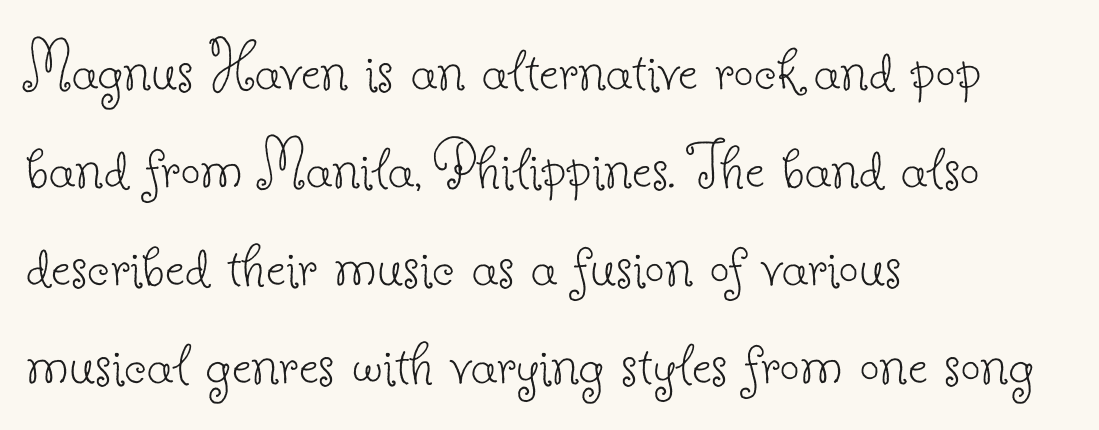
{"serif": "yes", "italic": "no", "bold": "no", "weight": "thin", "width": "normal", "stroke_contrast": "low", "x_height": "small", "monospaced": "no", "underline": "no", "align": "left", "line_spacing": "normal", "line_spacing_ratio": 1.4, "letter_spacing": "normal", "letter_spacing_em": 0.0, "glyph_px": 70}
